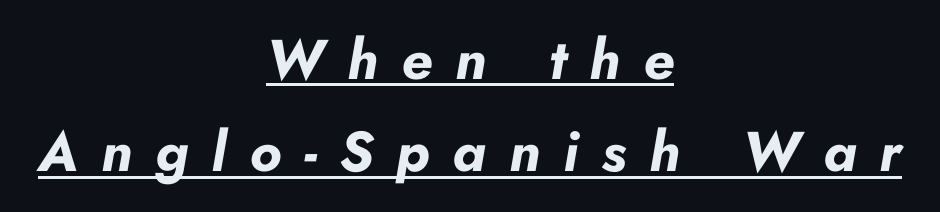
Q: Is the text bold? A: Yes.
Q: Is the text italic (slanted)? A: Yes, it leans right by about 10 degrees.
Q: Is the text underlined? A: Yes.
Q: How is the paragraph aligned? A: Centered.
Q: Is the spacing between letters normal or unusually wide? A: Unusually wide.
Q: Is the spacing between lines tight, normal or loose? A: Normal.
Q: Width (condensed, normal, or wide)? A: Normal.
Q: Stroke contrast? A: Low.
Q: x-height? A: Small.
Q: Monospaced? A: No.
